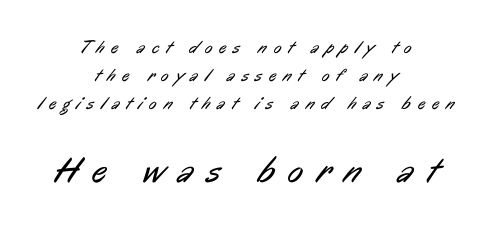
Q: Is the text bold? A: No.
Q: Is the typeface a serif or a sans-serif typeface? A: Sans-serif.
Q: Is the text underlined? A: No.
Q: How is the paragraph aligned? A: Centered.
Q: Is the spacing between letters normal or unusually wide? A: Unusually wide.
Q: Is the spacing between lines tight, normal or loose? A: Normal.
Q: Which block of text is set in a larger size, the first (top) or the second (bottom)? A: The second (bottom) one.
Q: Width (condensed, normal, or wide)? A: Condensed.
Q: Stroke contrast? A: Low.
Q: x-height? A: Medium.
Q: Monospaced? A: No.
